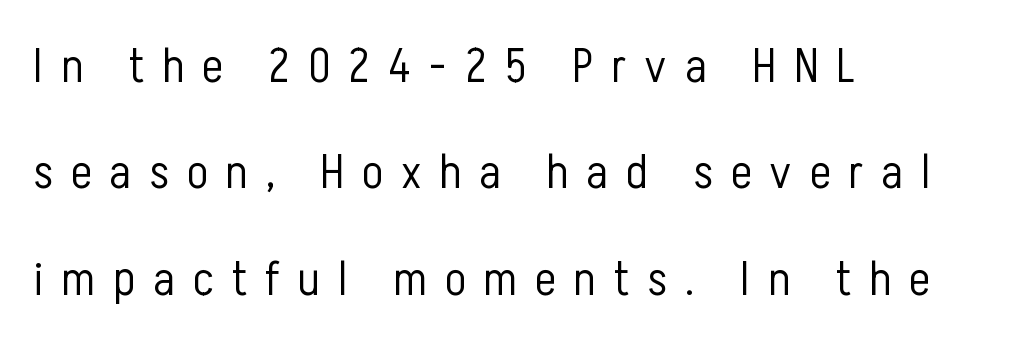
The image shows 49 px light, condensed sans-serif type, upright; set left-aligned, loose line spacing (2.17x), unusually wide letter spacing (+0.37 em), not underlined; low stroke contrast and a medium x-height.
